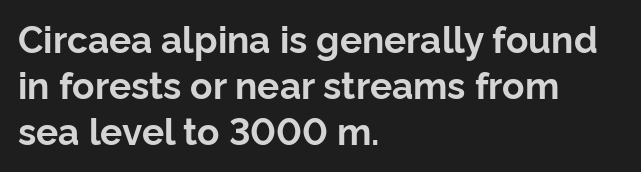
{"serif": "no", "italic": "no", "bold": "yes", "weight": "bold", "width": "normal", "stroke_contrast": "low", "x_height": "medium", "monospaced": "no", "underline": "no", "align": "left", "line_spacing_ratio": 1.24, "letter_spacing": "normal", "letter_spacing_em": 0.0, "glyph_px": 37}
